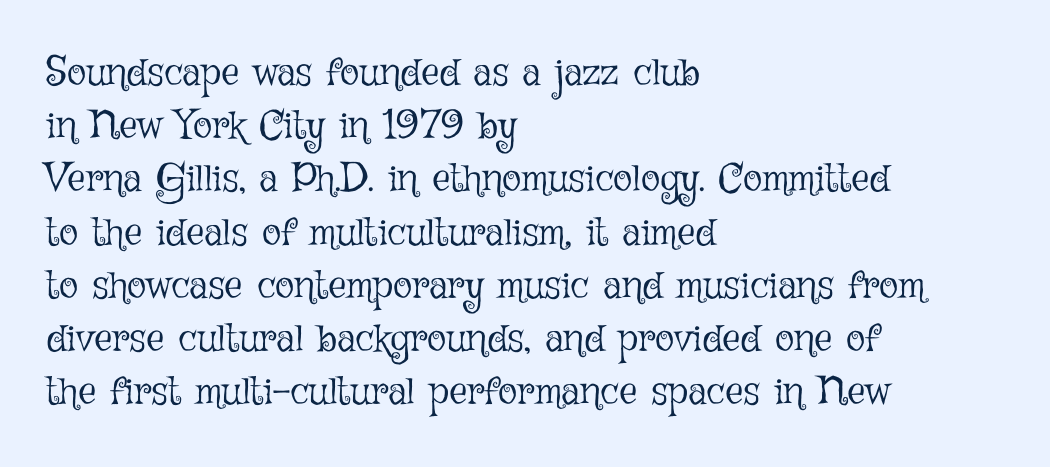
{"italic": "no", "bold": "no", "weight": "light", "width": "normal", "stroke_contrast": "low", "x_height": "medium", "monospaced": "no", "underline": "no", "align": "left", "line_spacing": "normal", "line_spacing_ratio": 1.33, "letter_spacing": "normal", "letter_spacing_em": 0.0, "glyph_px": 40}
